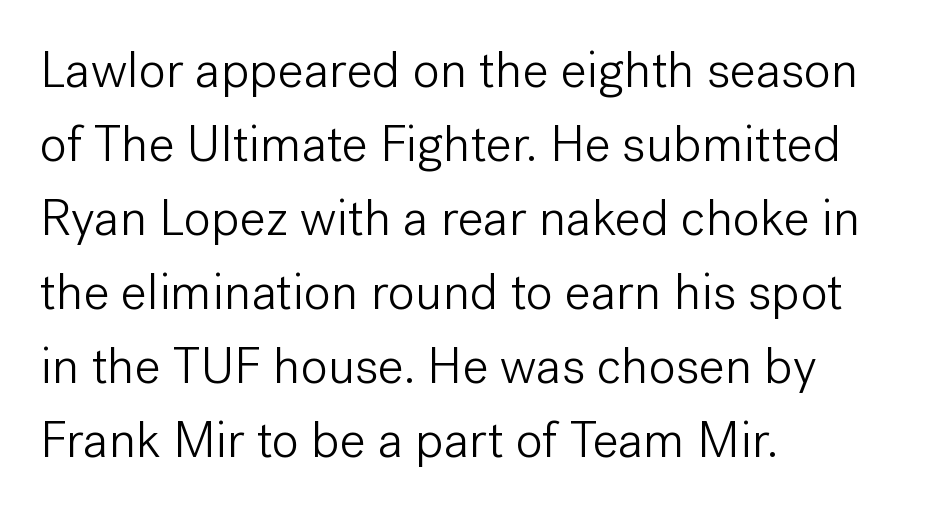
{"serif": "no", "italic": "no", "bold": "no", "weight": "light", "width": "normal", "stroke_contrast": "low", "x_height": "medium", "monospaced": "no", "underline": "no", "align": "left", "line_spacing": "normal", "line_spacing_ratio": 1.45, "letter_spacing": "normal", "letter_spacing_em": 0.0, "glyph_px": 51}
